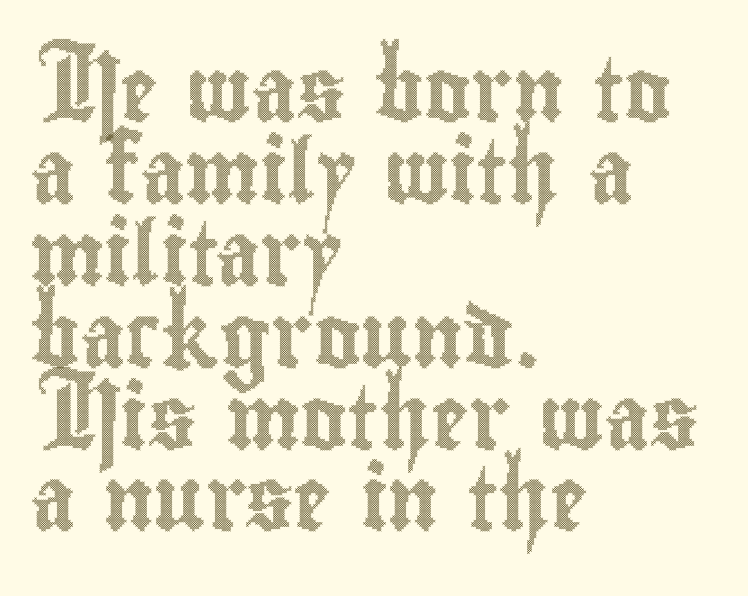
{"italic": "no", "width": "condensed", "x_height": "small", "monospaced": "no", "underline": "no", "align": "left", "line_spacing": "normal", "line_spacing_ratio": 1.3, "letter_spacing": "normal", "letter_spacing_em": 0.0, "glyph_px": 63}
